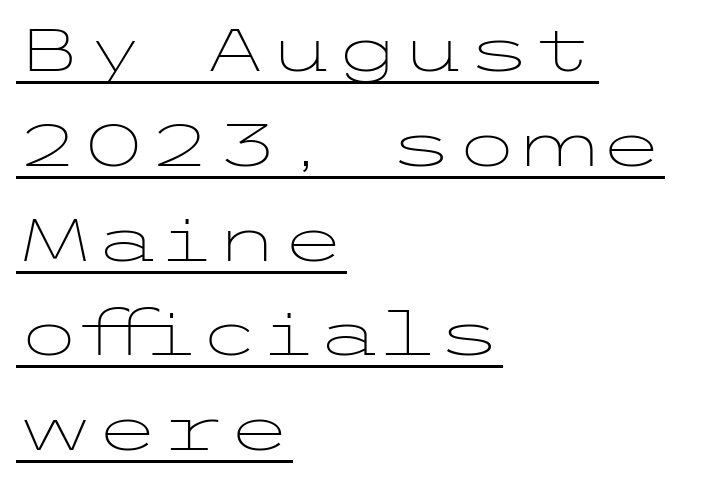
{"serif": "no", "italic": "no", "bold": "no", "weight": "light", "width": "wide", "stroke_contrast": "low", "x_height": "medium", "underline": "yes", "align": "left", "line_spacing": "normal", "line_spacing_ratio": 1.58, "letter_spacing": "normal", "letter_spacing_em": 0.0, "glyph_px": 60}
